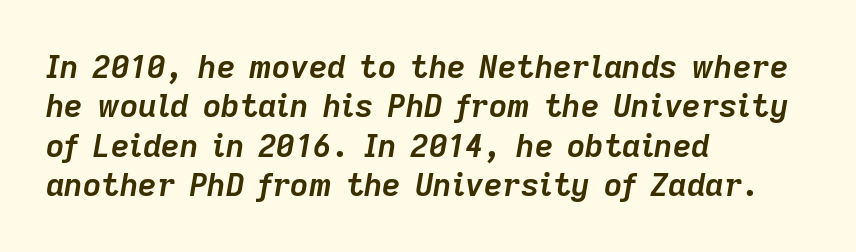
{"italic": "yes", "lean": "right", "slant_degrees": 9, "bold": "yes", "weight": "semibold", "width": "normal", "stroke_contrast": "low", "x_height": "medium", "monospaced": "no", "underline": "no", "align": "left", "line_spacing_ratio": 1.23, "letter_spacing": "normal", "letter_spacing_em": 0.0, "glyph_px": 32}
